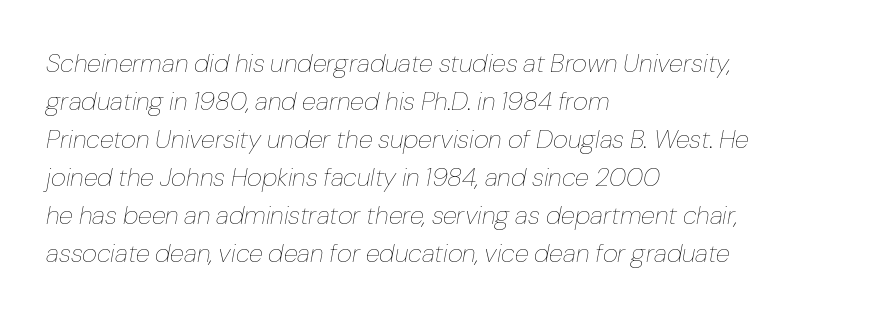
The weight tops out at a normal text grade. The rag falls on the right side of this text block. No extra tracking has been applied to these lines. Line spacing here is normal. Slant detected: the letters are inclined. Descender tails drop into unmarked territory.
